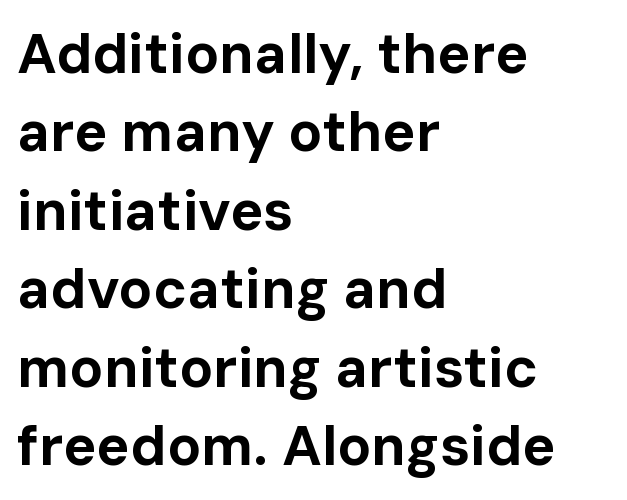
{"serif": "no", "italic": "no", "bold": "yes", "weight": "bold", "width": "normal", "stroke_contrast": "low", "x_height": "medium", "monospaced": "no", "underline": "no", "align": "left", "line_spacing": "normal", "line_spacing_ratio": 1.4, "letter_spacing": "normal", "letter_spacing_em": 0.0, "glyph_px": 56}
